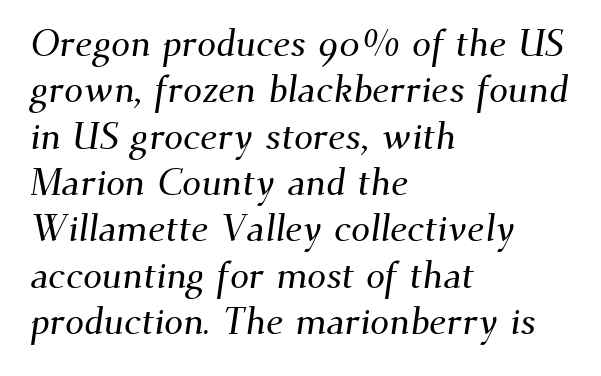
{"serif": "yes", "width": "normal", "stroke_contrast": "medium", "x_height": "small", "monospaced": "no", "underline": "no", "align": "left", "line_spacing_ratio": 1.22, "letter_spacing": "normal", "letter_spacing_em": 0.0, "glyph_px": 38}
